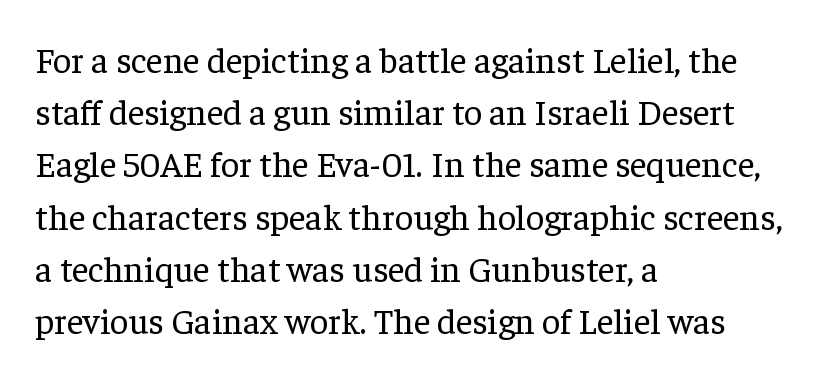
No chunkiness to these letters — they're not bold. Note: serifs present on the glyphs. Every row of glyphs begins at an identical x-position on the left. The block of text has a typical density, with ordinary space between rows.
